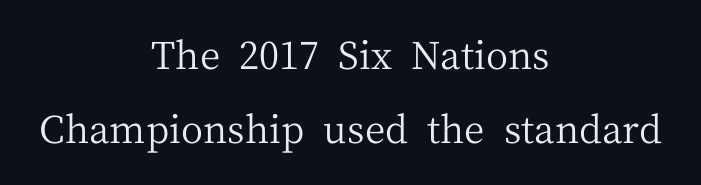
Q: Is the text bold? A: No.
Q: Is the text italic (slanted)? A: No, it is upright.
Q: Is the typeface a serif or a sans-serif typeface? A: Serif.
Q: Is the text underlined? A: No.
Q: How is the paragraph aligned? A: Centered.
Q: Is the spacing between letters normal or unusually wide? A: Normal.
Q: Is the spacing between lines tight, normal or loose? A: Loose.
Q: Width (condensed, normal, or wide)? A: Normal.
Q: Stroke contrast? A: Medium.
Q: x-height? A: Medium.
Q: Monospaced? A: No.
